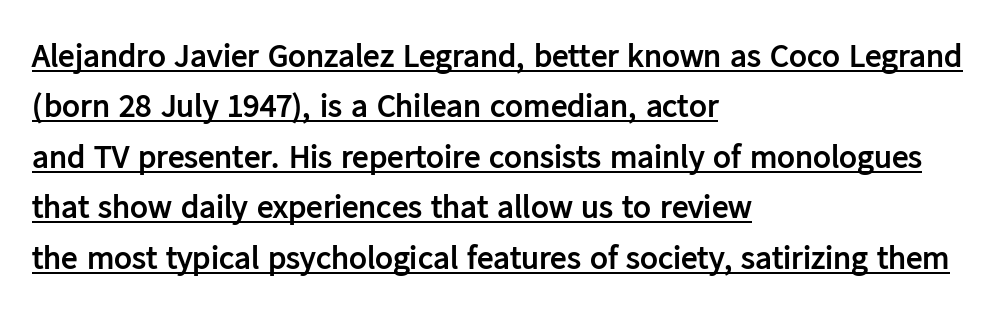
Do the letters lean? They stand straight. The string is rendered with underlining switched on. The text block is weighted toward the left margin, trailing off unevenly rightward. The glyphs have the mass of a bold cut. What's the leading like? Ordinary, nothing unusual.
